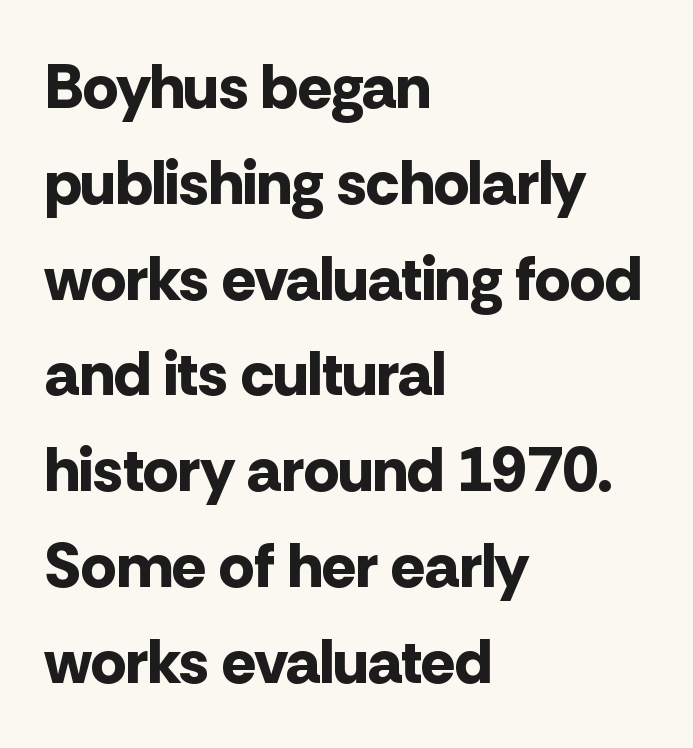
The image shows 63 px bold sans-serif type, upright; set left-aligned, normal line spacing (1.52x), normal letter spacing, not underlined; low stroke contrast and a medium x-height.
